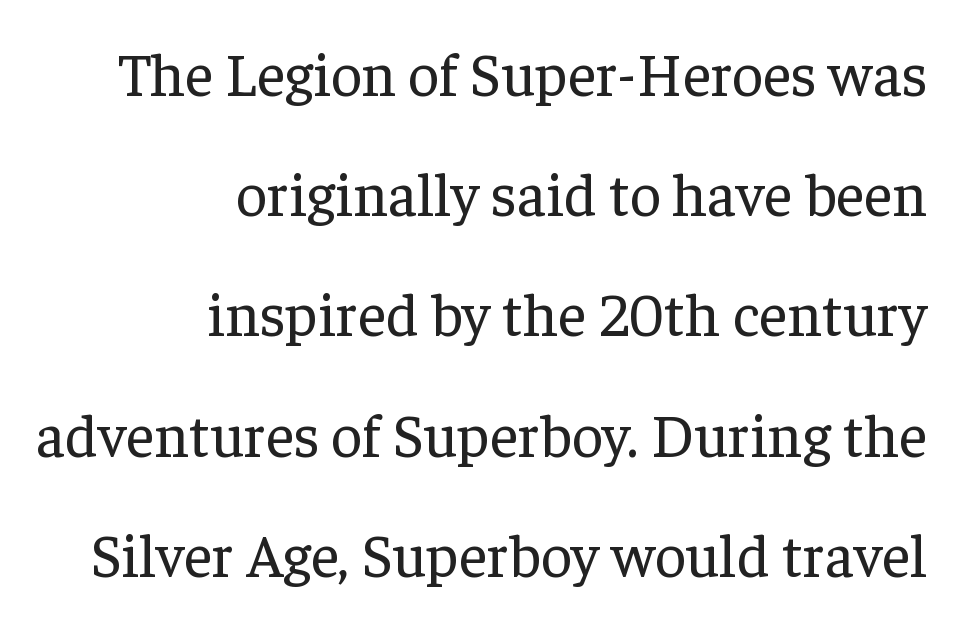
Short note: letters normally spaced. Clear beneath every line of the passage. This sample uses an upright cut, with every glyph sitting square on the baseline. Is this a heavy cut? Hardly; it is regular or lighter.
